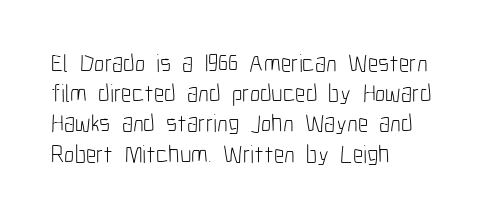
Q: Is the text bold? A: No.
Q: Is the text italic (slanted)? A: No, it is upright.
Q: Is the text underlined? A: No.
Q: How is the paragraph aligned? A: Left-aligned.
Q: Is the spacing between letters normal or unusually wide? A: Normal.
